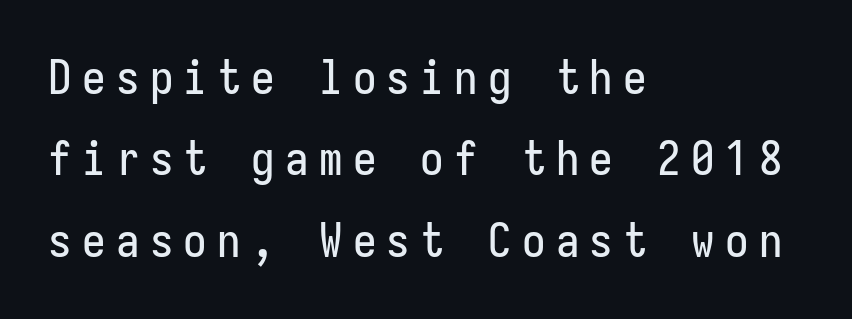
Short note: letters widely spaced. Underline: absent. The lettering holds an erect, upright posture throughout. The compositor pushed each line to the left boundary.
